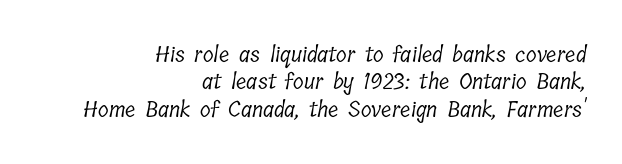
{"bold": "no", "underline": "no", "align": "right", "line_spacing": "normal", "line_spacing_ratio": 1.25, "letter_spacing": "normal", "letter_spacing_em": 0.0, "glyph_px": 22}
